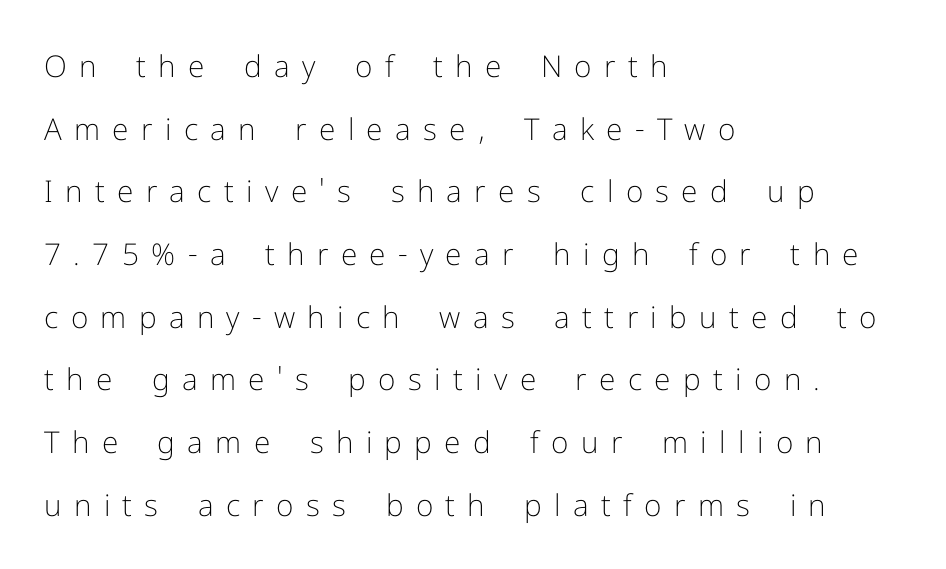
Q: Is the text bold? A: No.
Q: Is the text italic (slanted)? A: No, it is upright.
Q: Is the typeface a serif or a sans-serif typeface? A: Sans-serif.
Q: Is the text underlined? A: No.
Q: How is the paragraph aligned? A: Left-aligned.
Q: Is the spacing between letters normal or unusually wide? A: Unusually wide.
Q: Is the spacing between lines tight, normal or loose? A: Loose.
Q: Width (condensed, normal, or wide)? A: Normal.
Q: Stroke contrast? A: Low.
Q: x-height? A: Medium.
Q: Monospaced? A: No.
